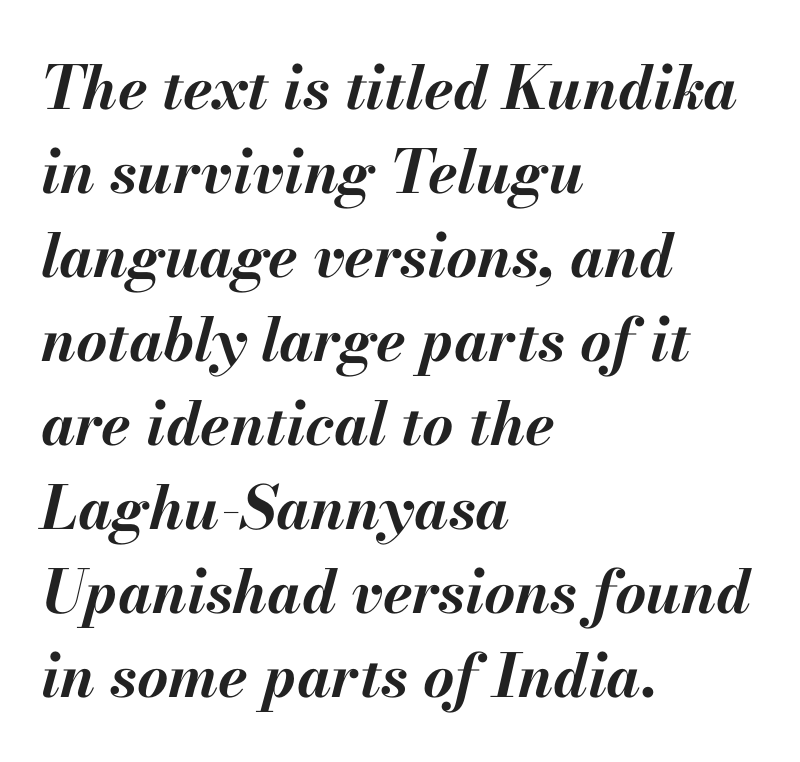
The leading is moderate, giving the passage an even texture. The passage shown leans; its letterforms are oblique. The passage shown is typed in a proportional face where columns would drift. The paragraph has a hard left edge and a soft right edge. No word sits above an underline. How are the letters spaced? Ordinarily, with no added tracking.
